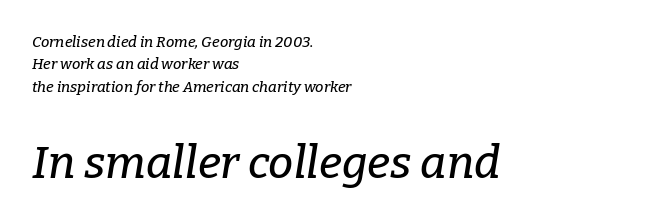
{"serif": "yes", "italic": "yes", "lean": "right", "slant_degrees": 9, "width": "normal", "stroke_contrast": "low", "x_height": "medium", "monospaced": "no", "underline": "no", "align": "left", "line_spacing": "normal", "line_spacing_ratio": 1.5, "letter_spacing": "normal", "letter_spacing_em": 0.0, "larger_block": "second", "size_ratio": 3.0, "glyph_px": 45}
